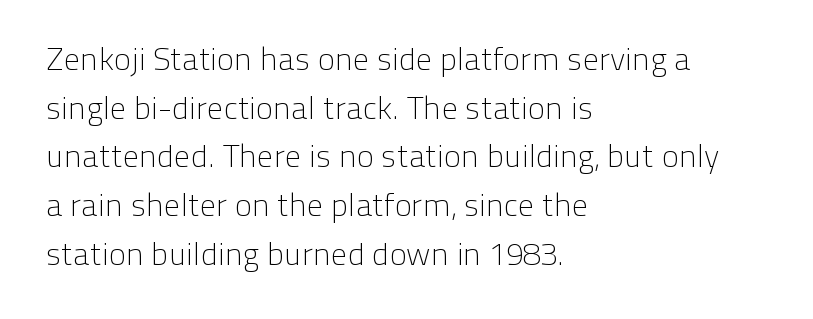
Nothing sits at the stroke ends, so this counts as sans-serif. Each row of text sits above clean, open space. The cut favours lightness, reaching ordinary text weight at its darkest. Is this a fixed-width face? No — the glyphs have proportional, varying widths. A classic flush-left, rag-right setting is used for this passage. These lines keep a tight, regular rhythm from letter to letter.
